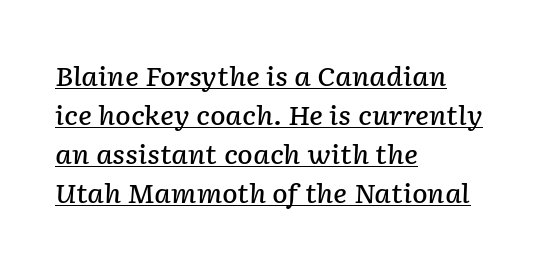
{"italic": "yes", "lean": "right", "slant_degrees": 2, "bold": "semi", "underline": "yes", "align": "left", "line_spacing": "normal", "line_spacing_ratio": 1.5, "letter_spacing": "normal", "letter_spacing_em": 0.0, "glyph_px": 26}
